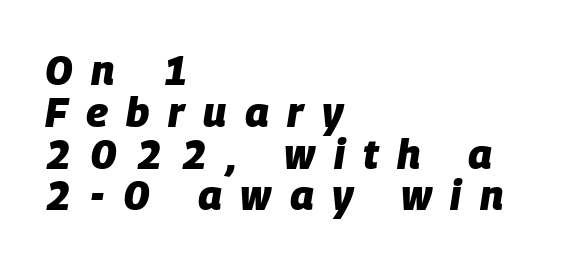
You'd pick this weight for a headline — it's a proper bold. Proportional: the letters do not fall into vertical columns. Italic? Definitely — the glyphs are oblique. In CSS terms this would be text-align: left. Tightly led — the rows are bunched. The letters are spread apart with noticeably loose tracking.
